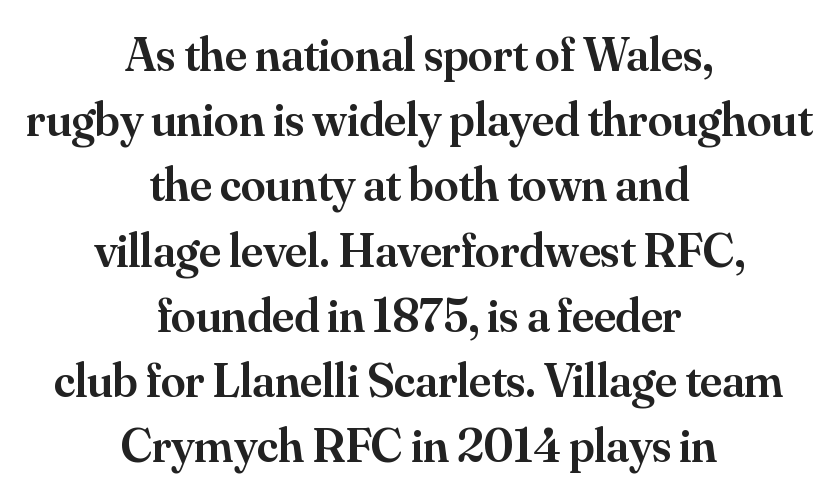
The image shows 49 px semibold serif type, upright; set centered, normal line spacing (1.33x), normal letter spacing, not underlined; medium stroke contrast and a small x-height.
